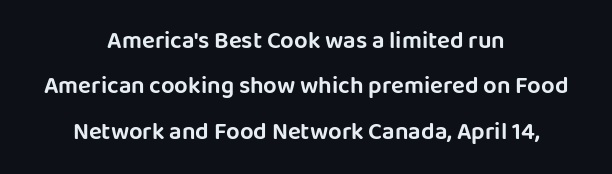
The image shows 24 px text type, upright; set centered, line spacing 1.89x, normal letter spacing, not underlined.
